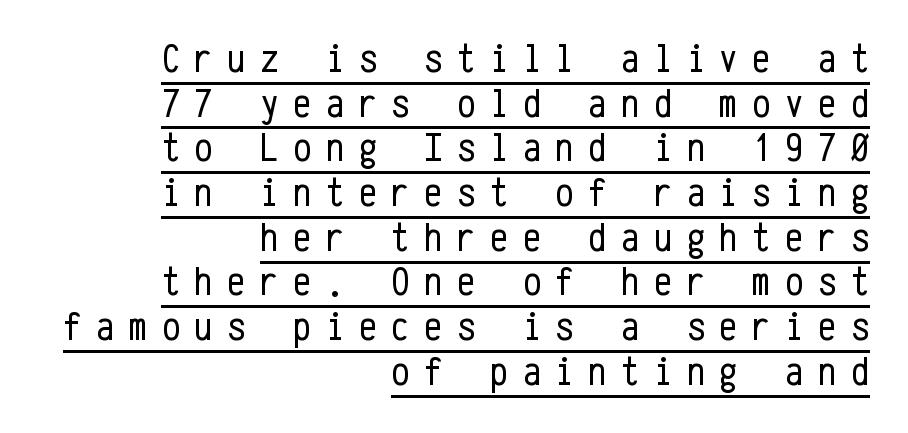
{"serif": "no", "italic": "no", "bold": "no", "weight": "regular", "width": "condensed", "stroke_contrast": "low", "x_height": "medium", "monospaced": "yes", "underline": "yes", "align": "right", "line_spacing": "tight", "line_spacing_ratio": 1.09, "letter_spacing": "wide", "letter_spacing_em": 0.35, "glyph_px": 41}
